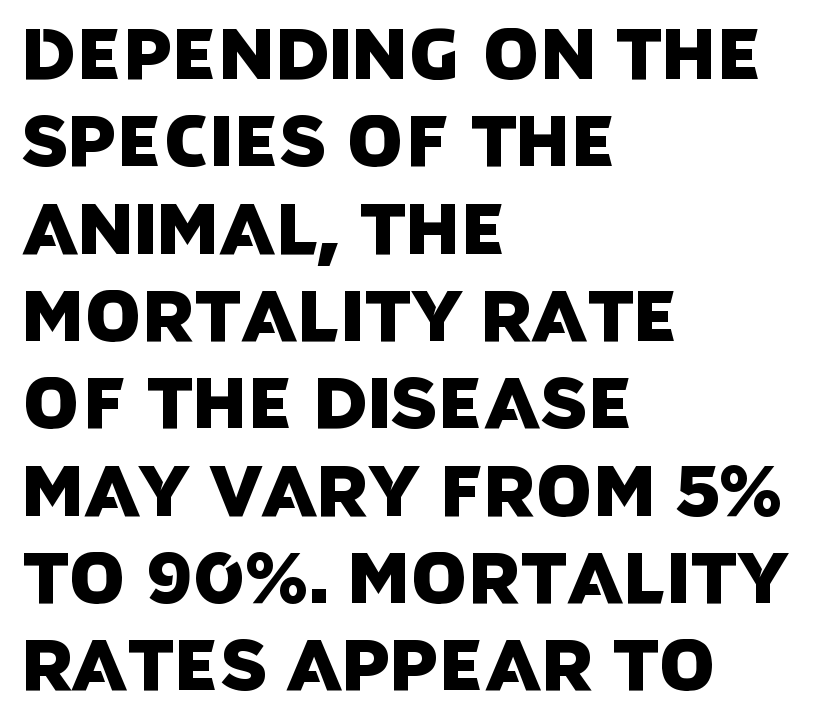
Q: Is the typeface a serif or a sans-serif typeface? A: Sans-serif.
Q: Is the text underlined? A: No.
Q: How is the paragraph aligned? A: Left-aligned.
Q: Is the spacing between letters normal or unusually wide? A: Normal.
Q: Width (condensed, normal, or wide)? A: Normal.
Q: Stroke contrast? A: Low.
Q: x-height? A: Large.
Q: Monospaced? A: No.
